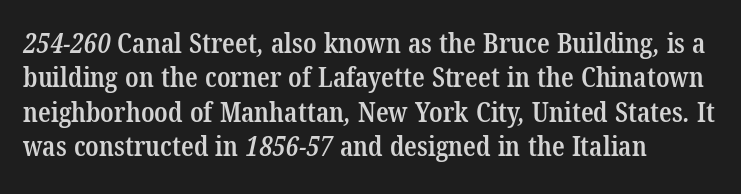
Q: Is the text bold? A: Semi-bold.
Q: Is the typeface a serif or a sans-serif typeface? A: Serif.
Q: Is the text underlined? A: No.
Q: How is the paragraph aligned? A: Left-aligned.
Q: Is the spacing between letters normal or unusually wide? A: Normal.
Q: Width (condensed, normal, or wide)? A: Condensed.
Q: Stroke contrast? A: Low.
Q: x-height? A: Medium.
Q: Monospaced? A: No.
